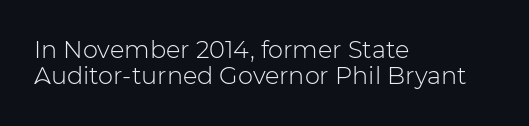
The image shows 24 px text type, upright; set left-aligned, tight line spacing (1.09x), normal letter spacing, not underlined.
